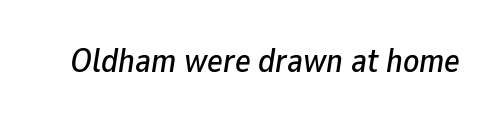
{"italic": "yes", "lean": "right", "slant_degrees": 9, "width": "normal", "stroke_contrast": "low", "x_height": "medium", "monospaced": "no", "underline": "no", "letter_spacing": "normal", "letter_spacing_em": 0.0, "glyph_px": 33}
